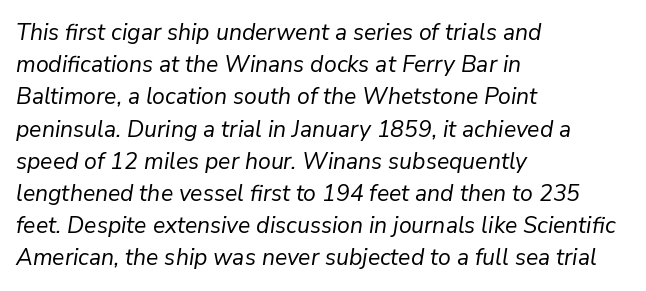
The letterforms sit shoulder to shoulder at normal distance. Summary of weight: not heavy and not bold. The specimen omits any rule beneath the text block's lines. How would I describe the line gaps? Plain and ordinary. The font's italic variant was chosen for this text. The paragraph has a hard left edge and a soft right edge.
